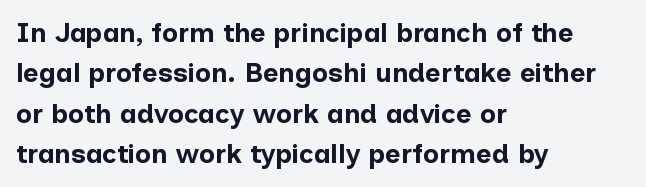
{"italic": "no", "bold": "yes", "underline": "no", "align": "left", "line_spacing": "normal", "line_spacing_ratio": 1.5, "letter_spacing": "normal", "letter_spacing_em": 0.0, "glyph_px": 27}
